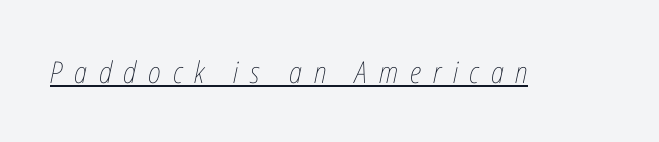
The image shows 30 px thin, condensed type, italic (leaning right); set unusually wide letter spacing (+0.39 em), underlined; low stroke contrast and a medium x-height.
